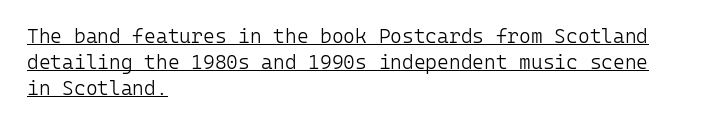
Q: Is the text bold? A: No.
Q: Is the text italic (slanted)? A: No, it is upright.
Q: Is the text underlined? A: Yes.
Q: How is the paragraph aligned? A: Left-aligned.
Q: Is the spacing between letters normal or unusually wide? A: Normal.
Q: Is the spacing between lines tight, normal or loose? A: Normal.
